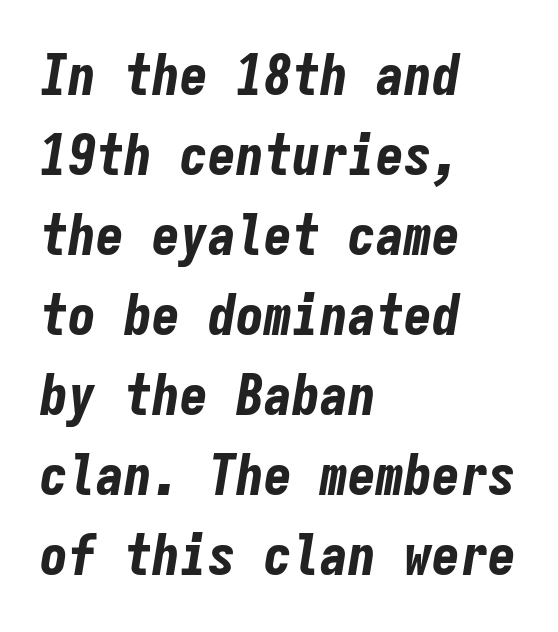
{"italic": "yes", "lean": "right", "slant_degrees": 9, "bold": "yes", "weight": "bold", "width": "condensed", "stroke_contrast": "low", "x_height": "medium", "monospaced": "yes", "underline": "no", "align": "left", "line_spacing": "normal", "line_spacing_ratio": 1.43, "letter_spacing": "normal", "letter_spacing_em": 0.0, "glyph_px": 56}
